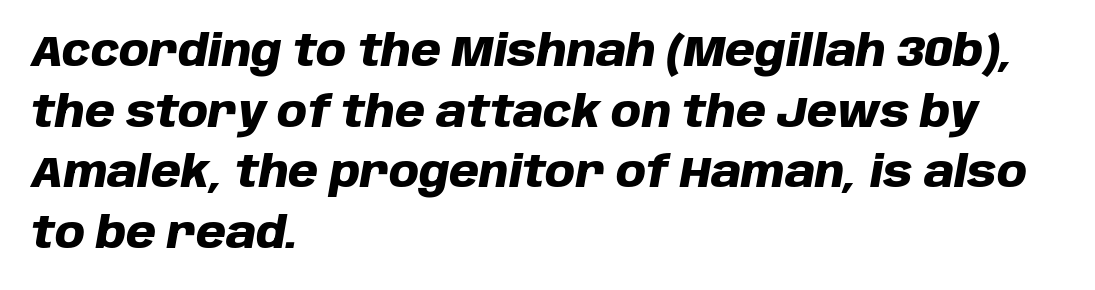
Every letter is thick-stroked: bold, no question. Horizontal alignment here is leftward, the default for most running prose. In terms of leading, this rendering sits right in the middle. Characters are canted at an angle relative to the baseline's perpendicular.
